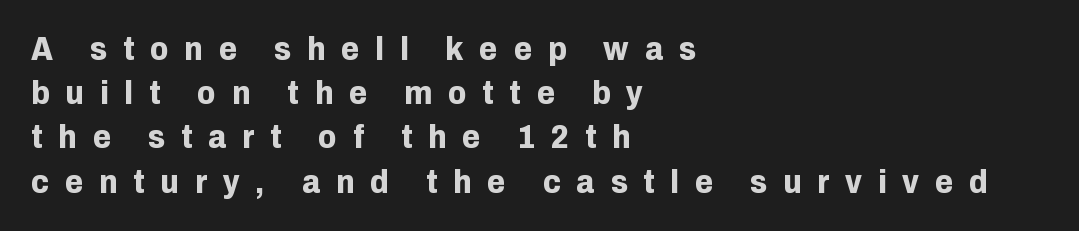
Q: Is the text bold? A: Yes.
Q: Is the text italic (slanted)? A: No, it is upright.
Q: Is the typeface a serif or a sans-serif typeface? A: Sans-serif.
Q: Is the text underlined? A: No.
Q: How is the paragraph aligned? A: Left-aligned.
Q: Is the spacing between letters normal or unusually wide? A: Unusually wide.
Q: Is the spacing between lines tight, normal or loose? A: Normal.
Q: Width (condensed, normal, or wide)? A: Normal.
Q: Stroke contrast? A: Low.
Q: x-height? A: Medium.
Q: Monospaced? A: No.
